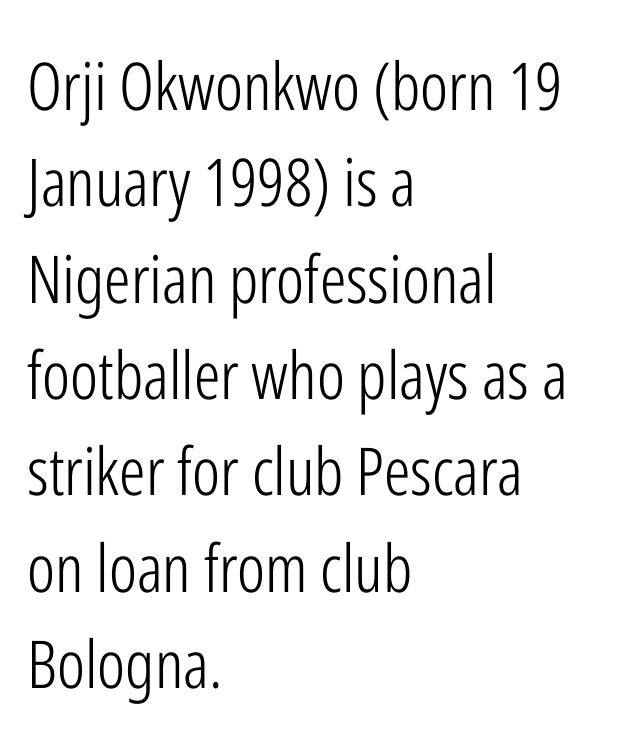
Q: Is the text bold? A: No.
Q: Is the text italic (slanted)? A: No, it is upright.
Q: Is the typeface a serif or a sans-serif typeface? A: Sans-serif.
Q: Is the text underlined? A: No.
Q: How is the paragraph aligned? A: Left-aligned.
Q: Is the spacing between letters normal or unusually wide? A: Normal.
Q: Is the spacing between lines tight, normal or loose? A: Normal.
Q: Width (condensed, normal, or wide)? A: Condensed.
Q: Stroke contrast? A: Low.
Q: x-height? A: Medium.
Q: Monospaced? A: No.
